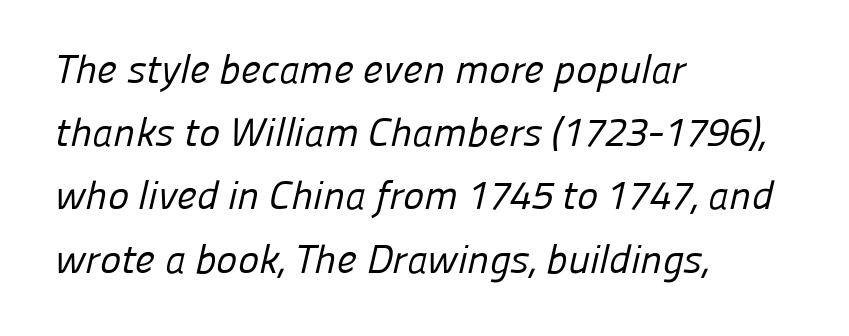
Does extra space separate the letters? No, they use regular spacing. The passage shown is not underscored anywhere. A typesetter would call this proportional, since set widths differ per character. Unlike a traditional serif, this face leaves its strokes unadorned.
